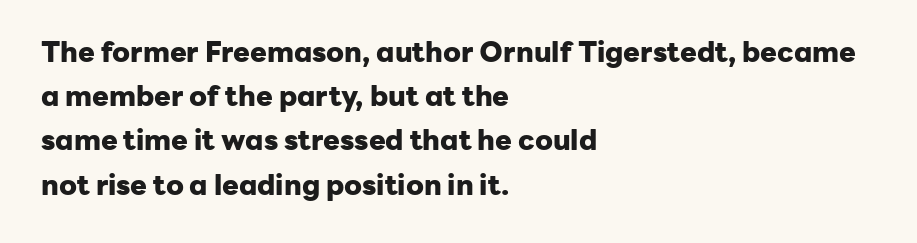
Q: Is the text bold? A: Yes.
Q: Is the text italic (slanted)? A: No, it is upright.
Q: Is the typeface a serif or a sans-serif typeface? A: Sans-serif.
Q: Is the text underlined? A: No.
Q: How is the paragraph aligned? A: Left-aligned.
Q: Is the spacing between letters normal or unusually wide? A: Normal.
Q: Is the spacing between lines tight, normal or loose? A: Normal.
Q: Width (condensed, normal, or wide)? A: Normal.
Q: Stroke contrast? A: Low.
Q: x-height? A: Medium.
Q: Monospaced? A: No.
